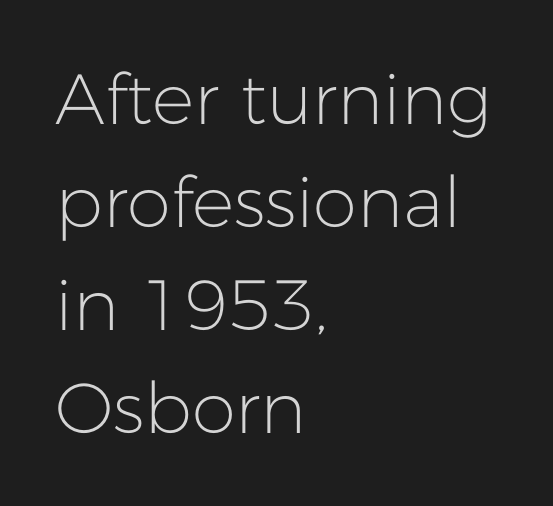
The passage shown is typeset with a sans-serif family. Nothing heavy about these letters — not bold at all. Is the letter spacing exaggerated? No — it looks like the ordinary default. The specimen omits any rule beneath the text block's lines. Every stem runs plumb, perpendicular to the baseline.
